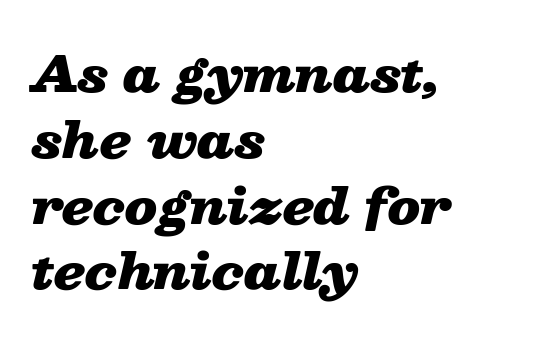
The image shows 48 px heavy, wide type, italic (leaning right); set left-aligned, normal line spacing (1.37x), normal letter spacing, not underlined; low stroke contrast and a medium x-height.
